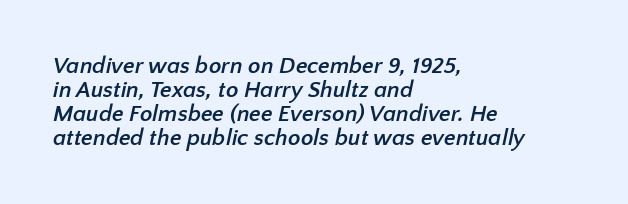
The image shows 23 px bold type; set left-aligned, tight line spacing (1.04x), normal letter spacing, not underlined.
